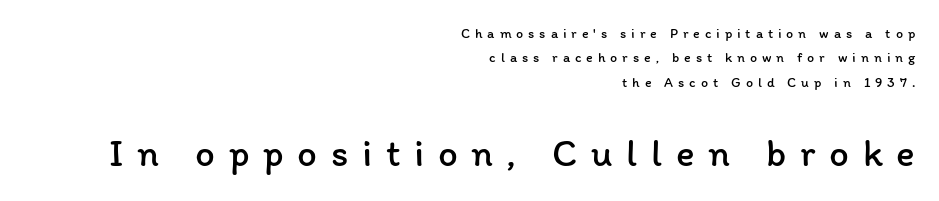
The image shows 39 px regular-weight type, upright; set right-aligned, line spacing 1.74x, unusually wide letter spacing (+0.35 em), not underlined; the second (bottom) block is 2.79x larger; low stroke contrast and a medium x-height.
